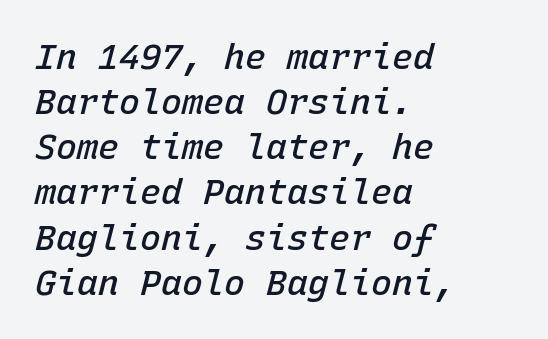
Posture: slanted. Heft: intermediate — a semibold. Here the designer chose a console-style face with uniform glyph widths. Baseline-to-baseline distance is the conventional proportion of letter height. Descenders are the only things crossing below the line.
